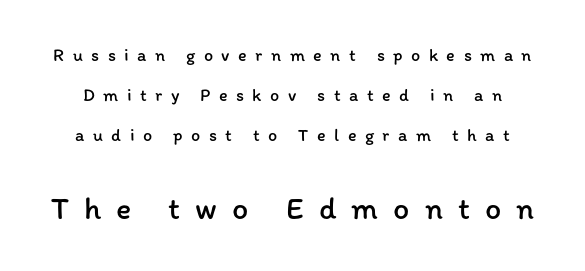
Q: Is the text bold? A: No.
Q: Is the text italic (slanted)? A: No, it is upright.
Q: Is the text underlined? A: No.
Q: Is the spacing between letters normal or unusually wide? A: Unusually wide.
Q: Is the spacing between lines tight, normal or loose? A: Loose.
Q: Which block of text is set in a larger size, the first (top) or the second (bottom)? A: The second (bottom) one.
Q: Width (condensed, normal, or wide)? A: Normal.
Q: Stroke contrast? A: Low.
Q: x-height? A: Medium.
Q: Monospaced? A: No.
